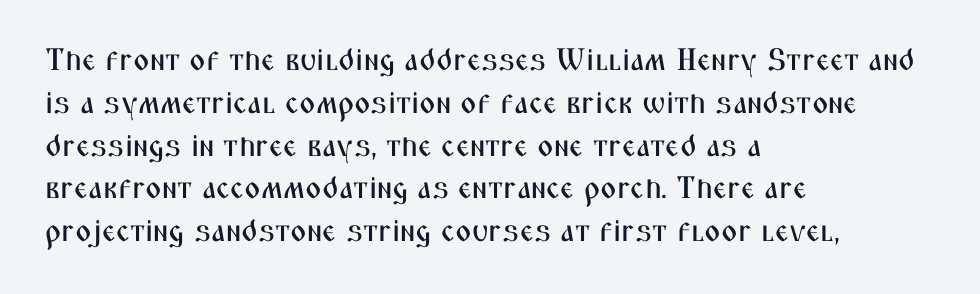
Q: Is the text italic (slanted)? A: No, it is upright.
Q: Is the typeface a serif or a sans-serif typeface? A: Sans-serif.
Q: Is the text underlined? A: No.
Q: How is the paragraph aligned? A: Left-aligned.
Q: Is the spacing between letters normal or unusually wide? A: Normal.
Q: Is the spacing between lines tight, normal or loose? A: Normal.
Q: Width (condensed, normal, or wide)? A: Condensed.
Q: Stroke contrast? A: Medium.
Q: x-height? A: Medium.
Q: Monospaced? A: No.
